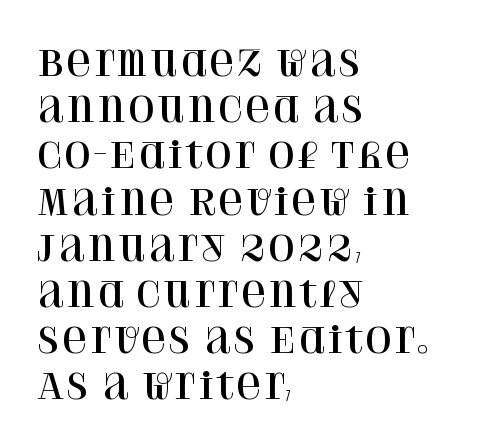
Q: Is the text italic (slanted)? A: No, it is upright.
Q: Is the typeface a serif or a sans-serif typeface? A: Serif.
Q: Is the text underlined? A: No.
Q: How is the paragraph aligned? A: Left-aligned.
Q: Is the spacing between letters normal or unusually wide? A: Normal.
Q: Is the spacing between lines tight, normal or loose? A: Normal.
Q: Width (condensed, normal, or wide)? A: Normal.
Q: Stroke contrast? A: High.
Q: x-height? A: Large.
Q: Monospaced? A: No.
